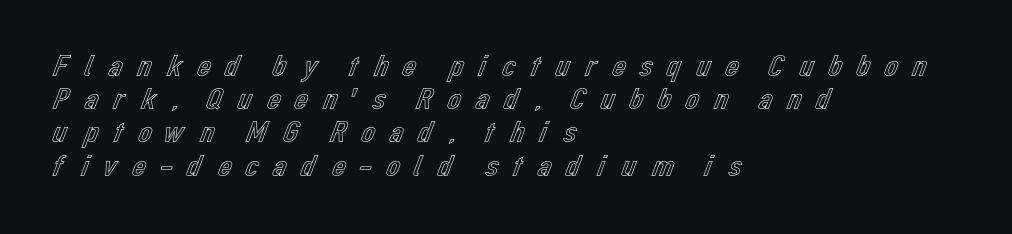
{"width": "normal", "x_height": "medium", "monospaced": "no", "underline": "no", "align": "left", "line_spacing": "tight", "line_spacing_ratio": 1.07, "letter_spacing": "wide", "letter_spacing_em": 0.35, "glyph_px": 31}
